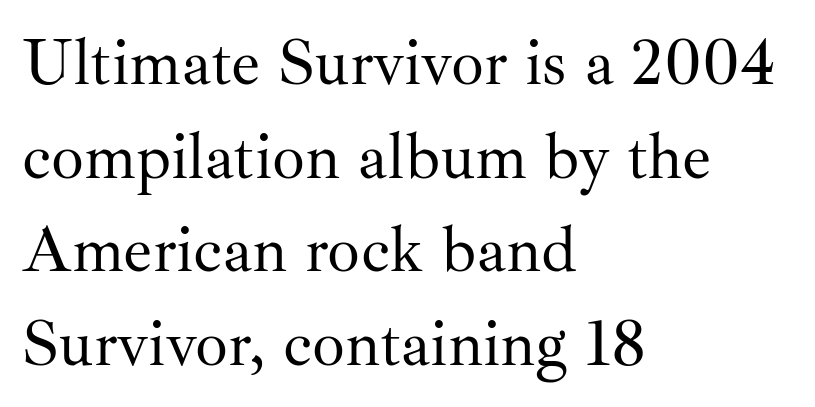
Letters rest on an invisible, unmarked baseline. Regarding serifs, this sample has them. The strokes are not fattened; the text isn't bold. Looks like regular typesetting: each glyph gets only the width it needs. Horizontally, the lines are justified to the leading edge only. Reading down the column, the eye jumps a familiar distance to each next line.
